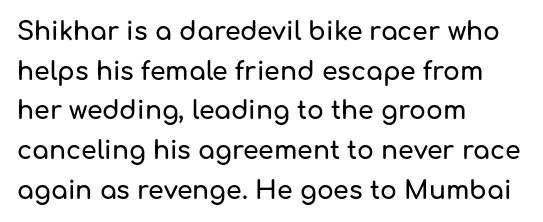
Q: Is the text italic (slanted)? A: No, it is upright.
Q: Is the text underlined? A: No.
Q: How is the paragraph aligned? A: Left-aligned.
Q: Is the spacing between letters normal or unusually wide? A: Normal.
Q: Is the spacing between lines tight, normal or loose? A: Normal.
